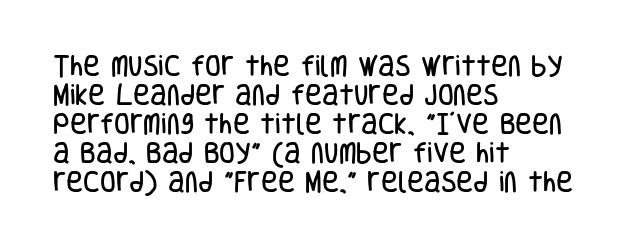
Posture: straight, roman, zero tilt. The passage shown is not underscored anywhere. The rendering anchors every line to the left-hand side. The gaps between neighbouring characters are ordinary and unremarkable.
